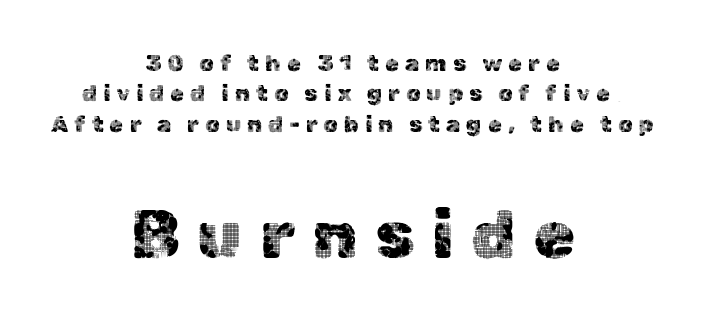
{"serif": "no", "italic": "no", "width": "normal", "x_height": "medium", "monospaced": "no", "underline": "no", "align": "center", "line_spacing": "normal", "line_spacing_ratio": 1.32, "letter_spacing": "wide", "letter_spacing_em": 0.25, "larger_block": "second", "size_ratio": 2.96, "glyph_px": 68}
